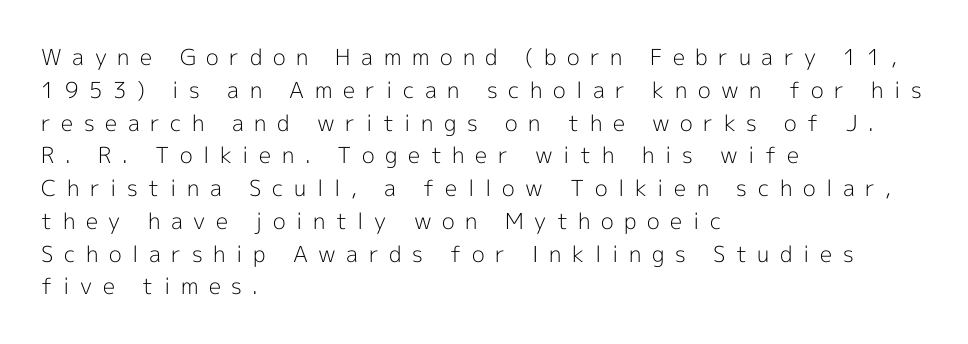
{"italic": "no", "bold": "no", "underline": "no", "align": "left", "line_spacing": "normal", "line_spacing_ratio": 1.49, "letter_spacing": "wide", "letter_spacing_em": 0.48, "glyph_px": 22}
